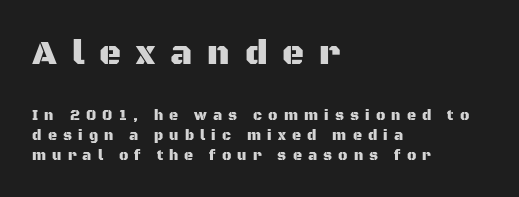
{"serif": "no", "italic": "no", "width": "normal", "stroke_contrast": "medium", "x_height": "large", "monospaced": "no", "underline": "no", "align": "left", "line_spacing": "normal", "line_spacing_ratio": 1.41, "letter_spacing": "wide", "letter_spacing_em": 0.44, "larger_block": "first", "size_ratio": 2.43, "glyph_px": 34}
